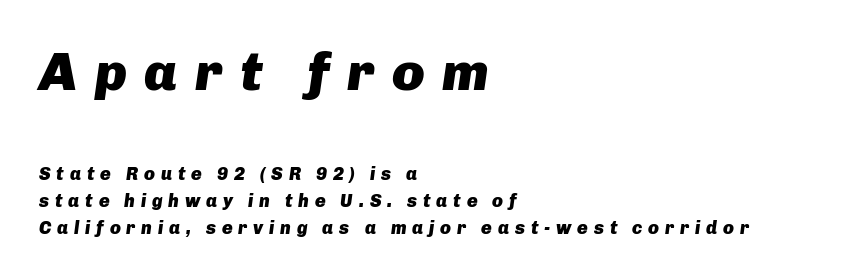
If you squint, the top block still reads clearly — it's the larger of the two. Rule under the text: the space is simply empty. The letters advance in unequal steps, a hallmark of proportional type. The letterforms stand isolated, each surrounded by extra space. The rows are spaced the way most documents space them. This rendering uses left alignment, leaving the right contour irregular.
